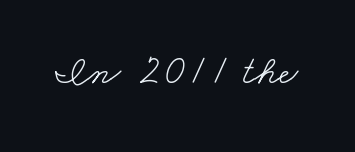
The image shows 41 px light, wide serif type; set normal letter spacing, not underlined; low stroke contrast and a small x-height.
